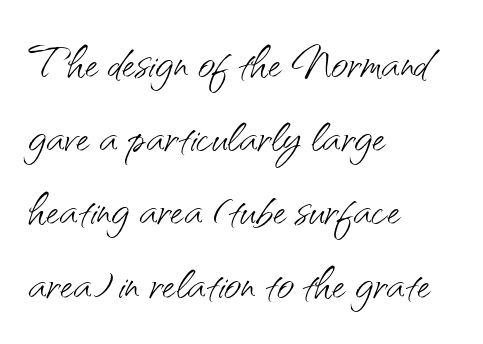
The image shows 59 px light sans-serif type; set left-aligned, normal line spacing (1.25x), normal letter spacing, not underlined; medium stroke contrast and a small x-height.
